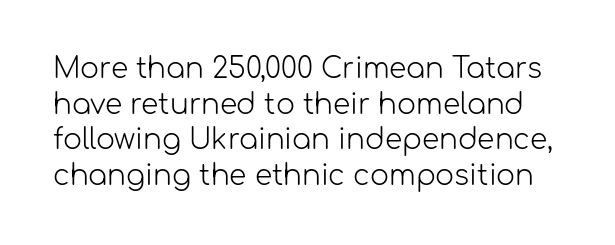
The image shows 28 px light sans-serif type, upright; set normal line spacing (1.27x), normal letter spacing, not underlined; low stroke contrast and a medium x-height.
